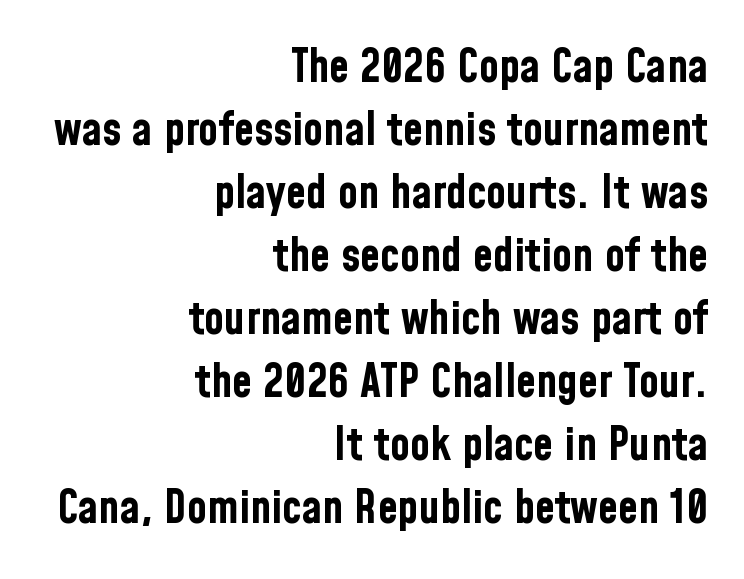
{"serif": "no", "italic": "no", "bold": "yes", "weight": "bold", "width": "condensed", "stroke_contrast": "low", "x_height": "medium", "monospaced": "no", "underline": "no", "align": "right", "line_spacing": "normal", "line_spacing_ratio": 1.37, "letter_spacing": "normal", "letter_spacing_em": 0.0, "glyph_px": 46}
